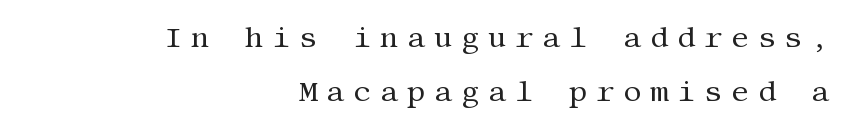
{"serif": "yes", "italic": "no", "bold": "no", "weight": "regular", "width": "normal", "stroke_contrast": "medium", "x_height": "large", "underline": "no", "align": "right", "line_spacing_ratio": 1.87, "letter_spacing": "wide", "letter_spacing_em": 0.29, "glyph_px": 29}
